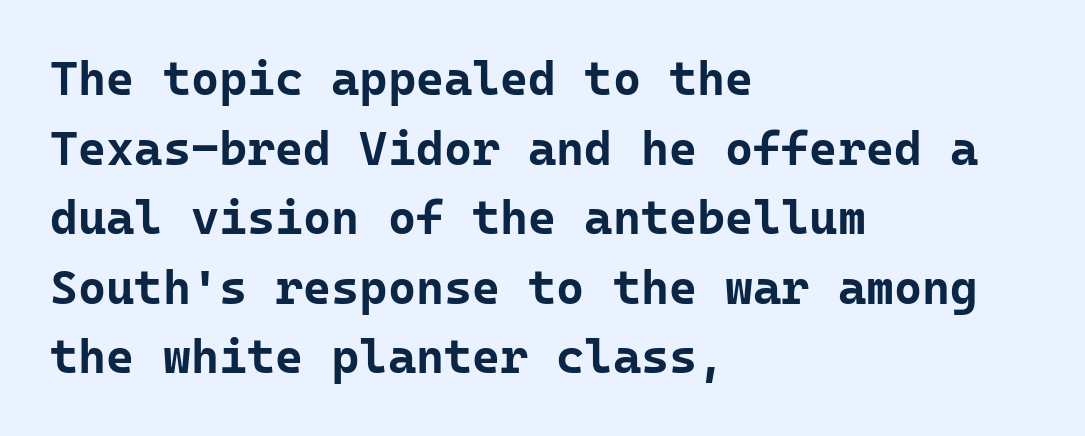
In CSS terms this would be text-align: left. Every character here occupies the same horizontal width, giving the sample a typewriter-like rhythm. The line texture is even and compact thanks to regular tracking. Summary of weight: heavy, a full bold. This sample uses an upright cut, with every glyph sitting square on the baseline. Descenders hang freely into open space.
